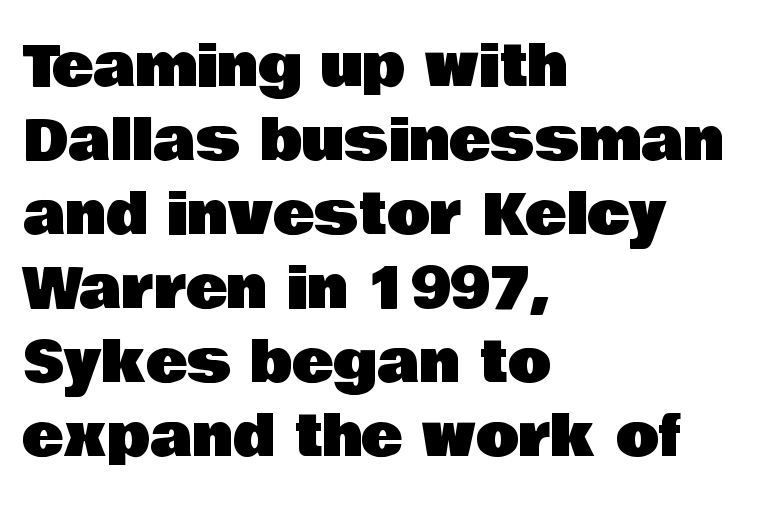
Q: Is the text italic (slanted)? A: No, it is upright.
Q: Is the typeface a serif or a sans-serif typeface? A: Sans-serif.
Q: Is the text underlined? A: No.
Q: How is the paragraph aligned? A: Left-aligned.
Q: Is the spacing between letters normal or unusually wide? A: Normal.
Q: Is the spacing between lines tight, normal or loose? A: Normal.
Q: Width (condensed, normal, or wide)? A: Normal.
Q: Stroke contrast? A: Low.
Q: x-height? A: Large.
Q: Monospaced? A: No.
